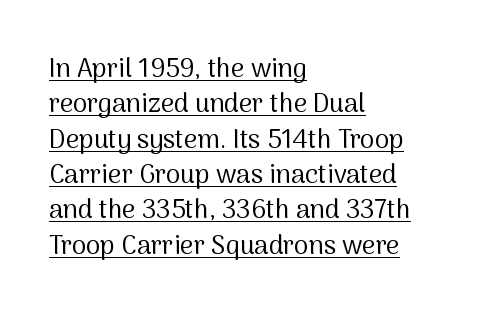
{"italic": "no", "bold": "no", "underline": "yes", "align": "left", "line_spacing": "normal", "line_spacing_ratio": 1.36, "letter_spacing": "normal", "letter_spacing_em": 0.0, "glyph_px": 26}
